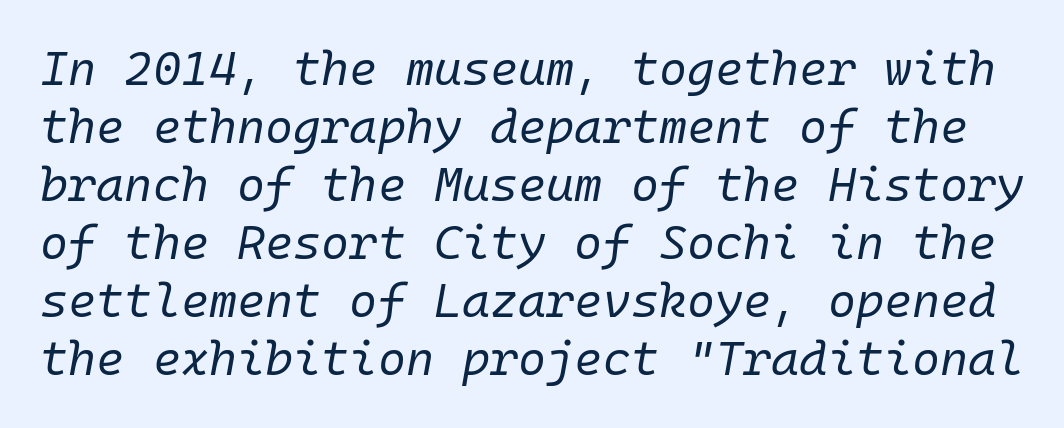
Q: Is the text bold? A: No.
Q: Is the text italic (slanted)? A: Yes, it leans right by about 10 degrees.
Q: Is the text underlined? A: No.
Q: Is the spacing between letters normal or unusually wide? A: Normal.
Q: Width (condensed, normal, or wide)? A: Normal.
Q: Stroke contrast? A: Low.
Q: x-height? A: Medium.
Q: Monospaced? A: Yes.
